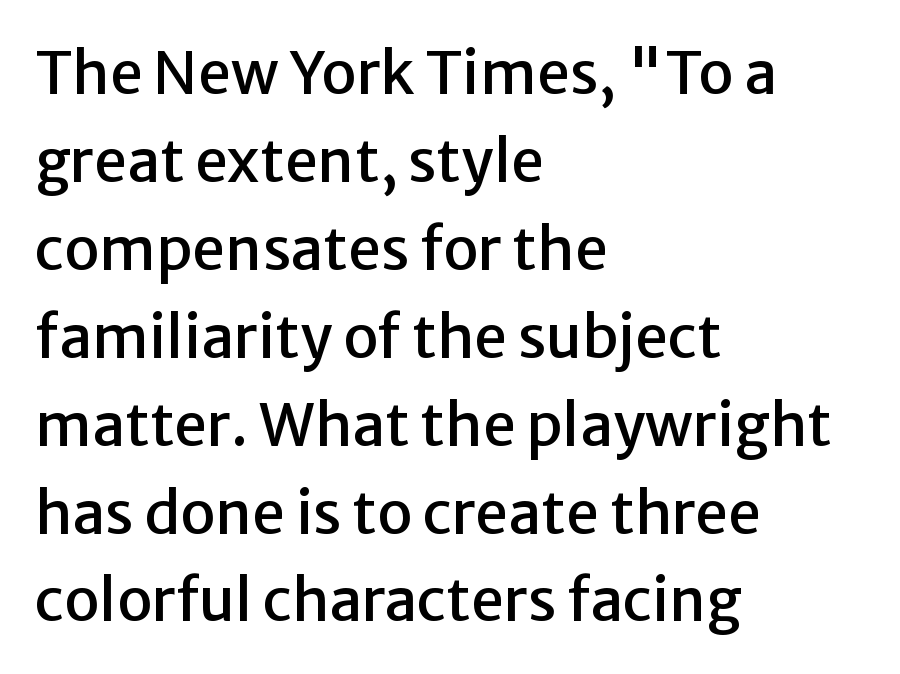
Q: Is the text italic (slanted)? A: No, it is upright.
Q: Is the typeface a serif or a sans-serif typeface? A: Sans-serif.
Q: Is the text underlined? A: No.
Q: How is the paragraph aligned? A: Left-aligned.
Q: Is the spacing between letters normal or unusually wide? A: Normal.
Q: Is the spacing between lines tight, normal or loose? A: Normal.
Q: Width (condensed, normal, or wide)? A: Normal.
Q: Stroke contrast? A: Low.
Q: x-height? A: Medium.
Q: Monospaced? A: No.
